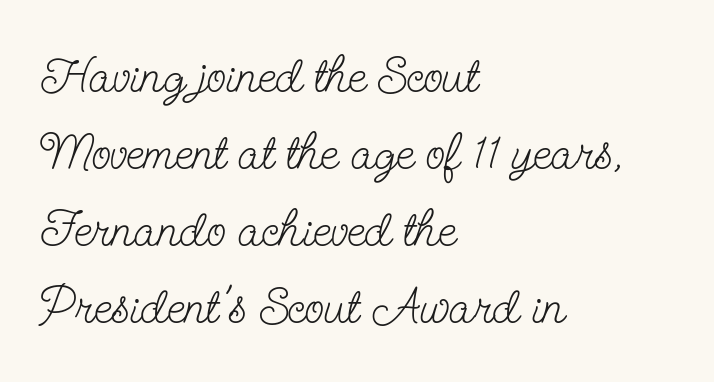
{"serif": "yes", "bold": "no", "weight": "light", "width": "condensed", "stroke_contrast": "low", "x_height": "small", "monospaced": "no", "underline": "no", "align": "left", "line_spacing": "normal", "line_spacing_ratio": 1.51, "letter_spacing": "normal", "letter_spacing_em": 0.0, "glyph_px": 51}
